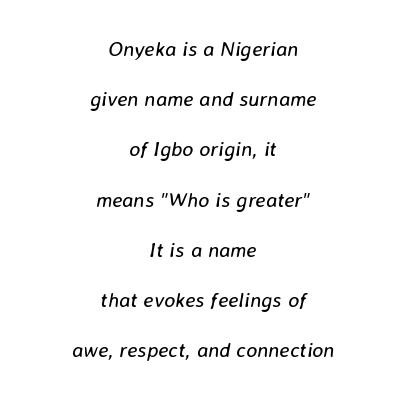
Q: Is the text bold? A: No.
Q: Is the text italic (slanted)? A: Yes, it leans right by about 8 degrees.
Q: Is the text underlined? A: No.
Q: How is the paragraph aligned? A: Centered.
Q: Is the spacing between letters normal or unusually wide? A: Normal.
Q: Is the spacing between lines tight, normal or loose? A: Loose.
